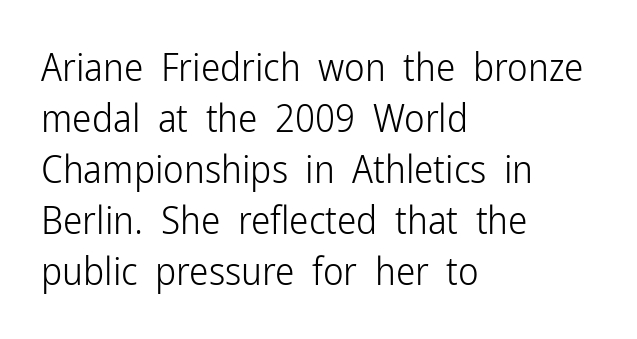
{"serif": "no", "italic": "no", "bold": "no", "weight": "light", "width": "condensed", "stroke_contrast": "low", "x_height": "medium", "monospaced": "no", "underline": "no", "align": "left", "line_spacing": "normal", "line_spacing_ratio": 1.31, "letter_spacing": "normal", "letter_spacing_em": 0.0, "glyph_px": 39}
